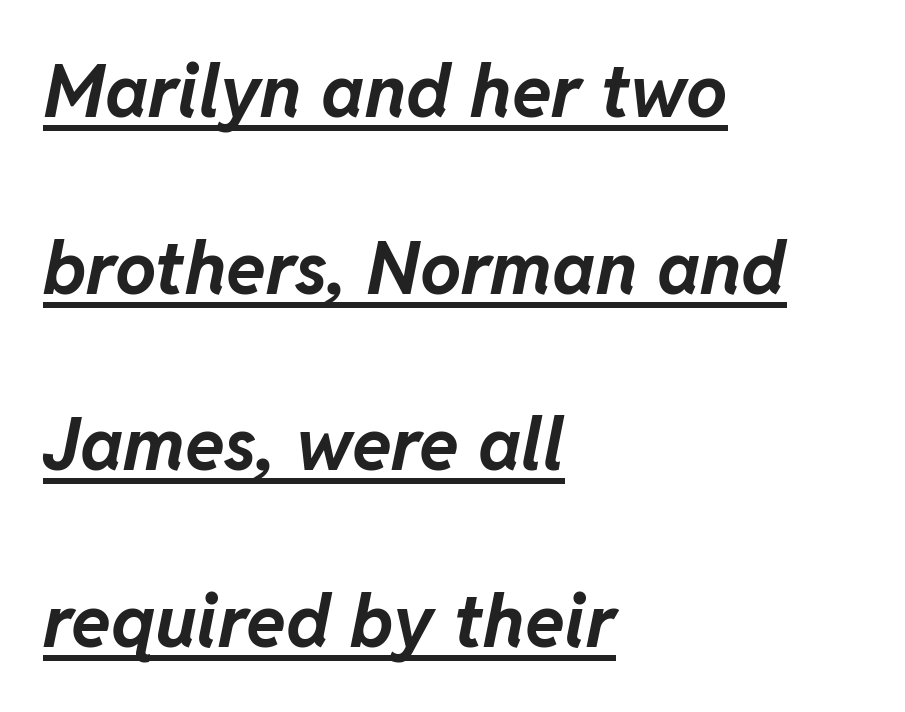
The face used here is proportionally spaced, like ordinary book or web type. Thick stems and heavy bowls — unmistakably bold. Leading is clearly above the norm, producing a sparse column. A continuous stroke trails under the words, as in a hyperlink. Style check: oblique. Teacher's note: observe the even left margin — that is flush-left alignment.
